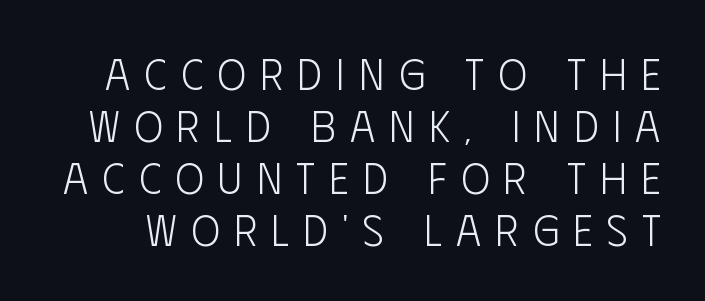
Q: Is the text bold? A: No.
Q: Is the text italic (slanted)? A: No, it is upright.
Q: Is the typeface a serif or a sans-serif typeface? A: Sans-serif.
Q: Is the text underlined? A: No.
Q: Is the spacing between letters normal or unusually wide? A: Unusually wide.
Q: Width (condensed, normal, or wide)? A: Condensed.
Q: Stroke contrast? A: Low.
Q: x-height? A: Large.
Q: Monospaced? A: No.
